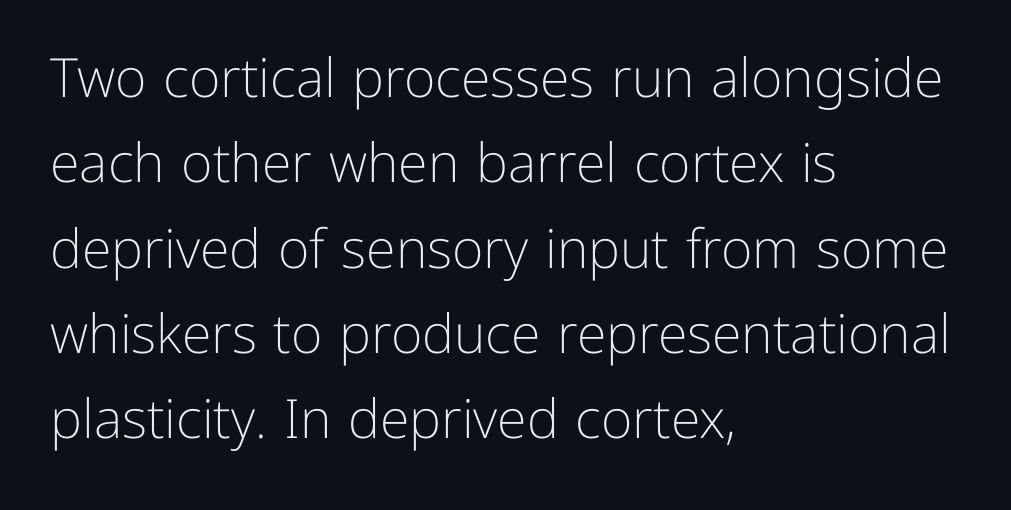
The image shows 54 px light sans-serif type, upright; set left-aligned, normal line spacing (1.58x), normal letter spacing, not underlined; low stroke contrast and a medium x-height.
